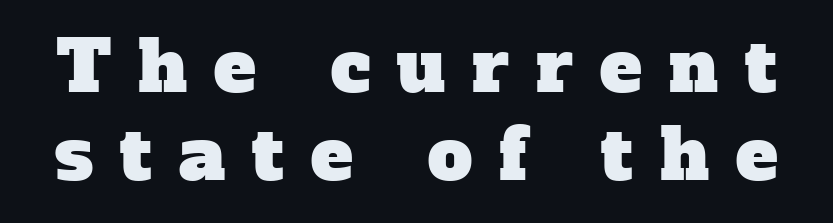
{"serif": "yes", "width": "normal", "stroke_contrast": "low", "x_height": "medium", "monospaced": "no", "underline": "no", "line_spacing_ratio": 1.24, "letter_spacing": "wide", "letter_spacing_em": 0.38, "glyph_px": 71}
